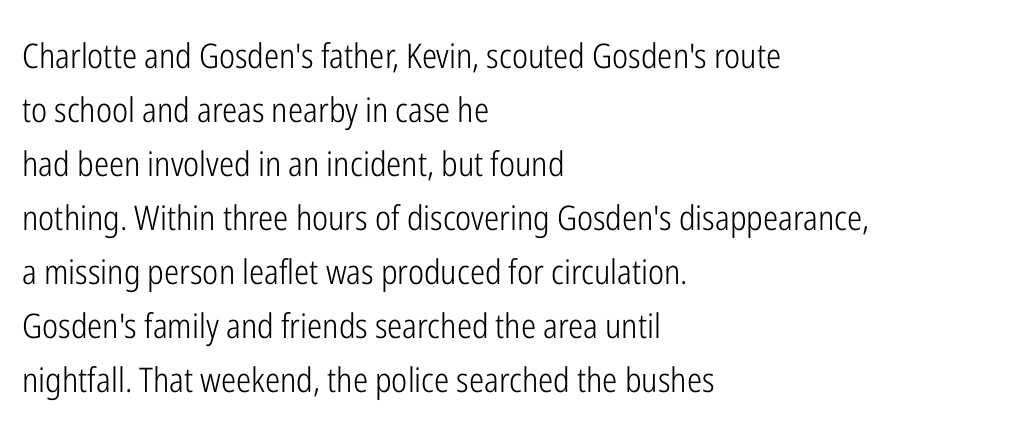
Q: Is the text bold? A: No.
Q: Is the text italic (slanted)? A: No, it is upright.
Q: Is the typeface a serif or a sans-serif typeface? A: Sans-serif.
Q: Is the text underlined? A: No.
Q: How is the paragraph aligned? A: Left-aligned.
Q: Is the spacing between letters normal or unusually wide? A: Normal.
Q: Is the spacing between lines tight, normal or loose? A: Normal.
Q: Width (condensed, normal, or wide)? A: Condensed.
Q: Stroke contrast? A: Low.
Q: x-height? A: Medium.
Q: Monospaced? A: No.
